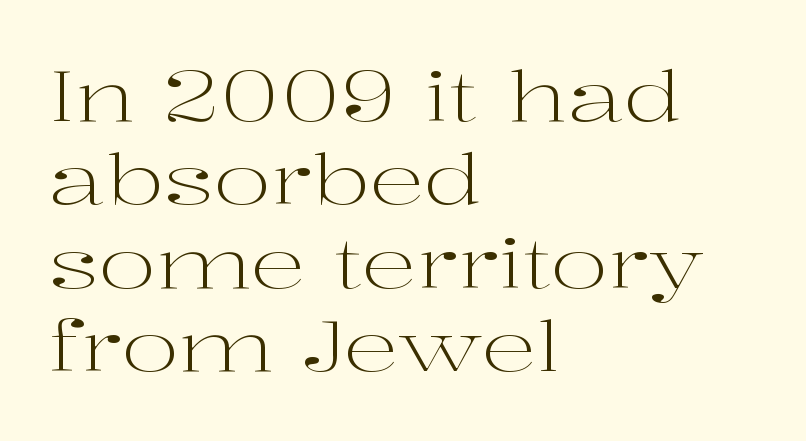
Q: Is the text bold? A: No.
Q: Is the text italic (slanted)? A: No, it is upright.
Q: Is the typeface a serif or a sans-serif typeface? A: Serif.
Q: Is the text underlined? A: No.
Q: How is the paragraph aligned? A: Left-aligned.
Q: Is the spacing between letters normal or unusually wide? A: Normal.
Q: Width (condensed, normal, or wide)? A: Wide.
Q: Stroke contrast? A: High.
Q: x-height? A: Medium.
Q: Monospaced? A: No.
